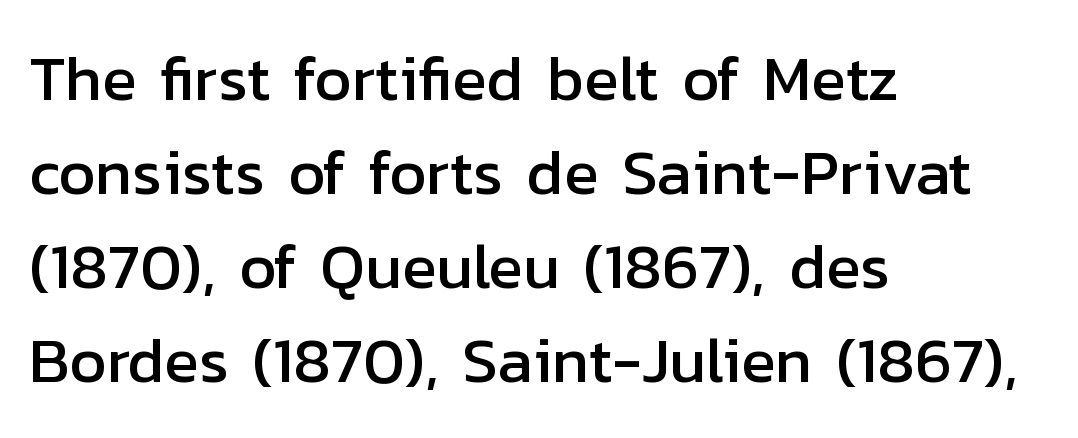
Q: Is the text italic (slanted)? A: No, it is upright.
Q: Is the typeface a serif or a sans-serif typeface? A: Sans-serif.
Q: Is the text underlined? A: No.
Q: How is the paragraph aligned? A: Left-aligned.
Q: Is the spacing between letters normal or unusually wide? A: Normal.
Q: Is the spacing between lines tight, normal or loose? A: Normal.
Q: Width (condensed, normal, or wide)? A: Normal.
Q: Stroke contrast? A: Low.
Q: x-height? A: Medium.
Q: Monospaced? A: No.
